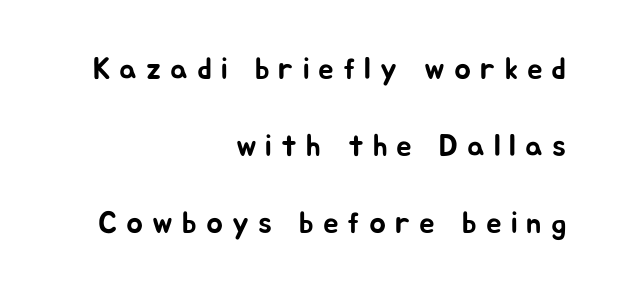
Caption: multi-line text, flush right, ragged left. Note: no serifs on the glyphs. A typesetter would call this proportional, since set widths differ per character. Baseline-to-baseline distance is far greater than the letter height.
